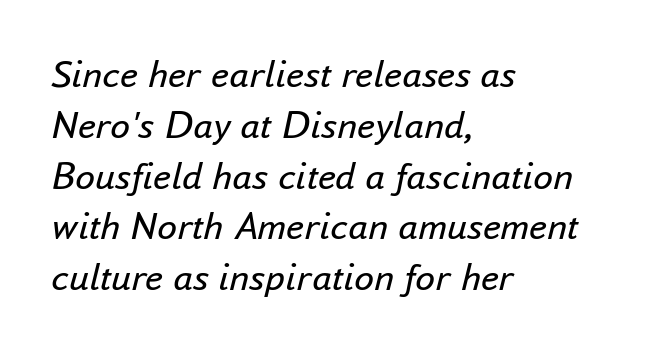
The image shows 40 px regular-weight type, italic (leaning right); set left-aligned, normal line spacing (1.27x), normal letter spacing, not underlined; low stroke contrast and a small x-height.
